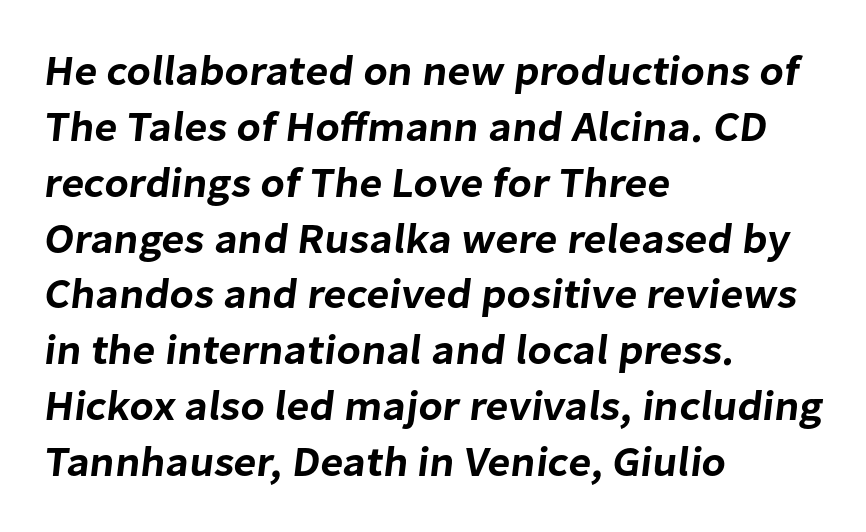
{"serif": "no", "width": "normal", "stroke_contrast": "low", "x_height": "medium", "monospaced": "no", "underline": "no", "align": "left", "line_spacing": "normal", "line_spacing_ratio": 1.33, "letter_spacing": "normal", "letter_spacing_em": 0.0, "glyph_px": 42}
